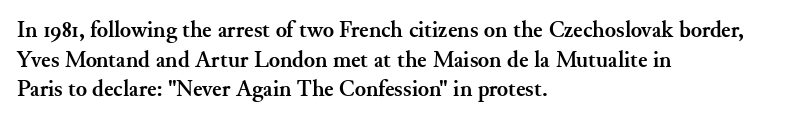
{"italic": "no", "bold": "yes", "underline": "no", "align": "left", "line_spacing": "normal", "line_spacing_ratio": 1.29, "letter_spacing": "normal", "letter_spacing_em": 0.0, "glyph_px": 23}
